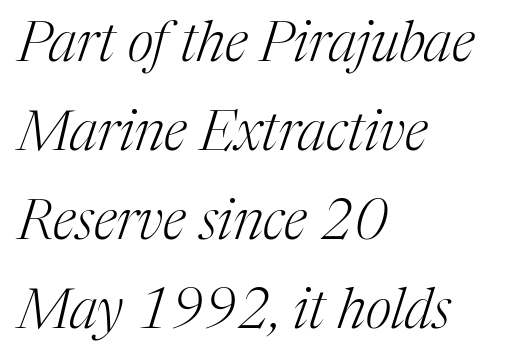
The image shows 56 px light serif type, italic (leaning right); set left-aligned, normal line spacing (1.59x), normal letter spacing, not underlined; medium stroke contrast and a medium x-height.
